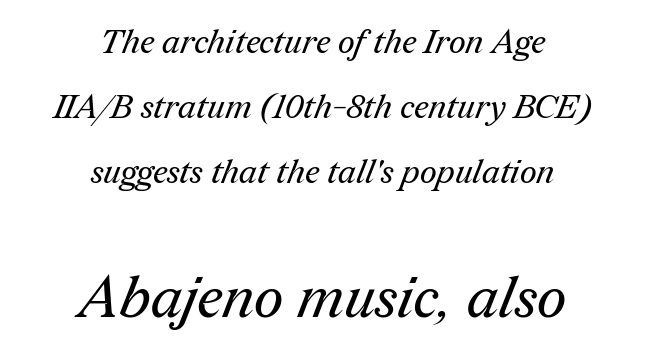
The image shows 58 px regular-weight serif type; set centered, loose line spacing (1.97x), normal letter spacing, not underlined; the second (bottom) block is 1.76x larger; medium stroke contrast and a medium x-height.
